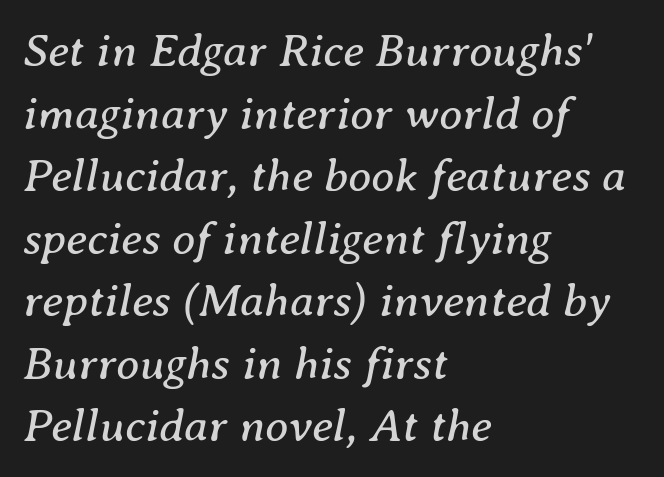
The image shows 47 px regular-weight serif type, italic (leaning right); set left-aligned, normal line spacing (1.33x), normal letter spacing, not underlined; medium stroke contrast and a medium x-height.
